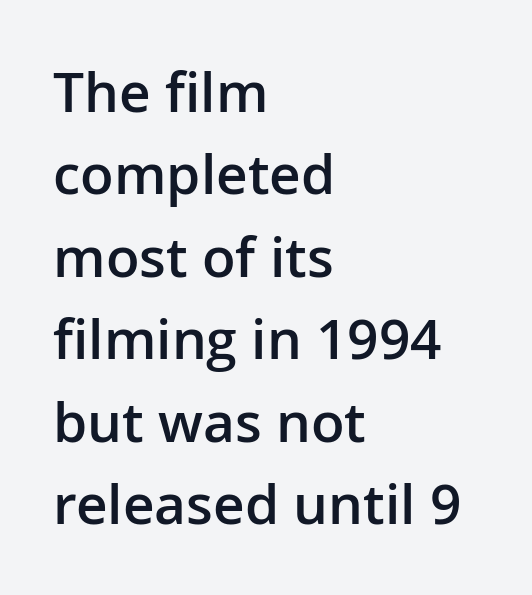
Q: Is the text bold? A: Semi-bold.
Q: Is the text italic (slanted)? A: No, it is upright.
Q: Is the typeface a serif or a sans-serif typeface? A: Sans-serif.
Q: Is the text underlined? A: No.
Q: How is the paragraph aligned? A: Left-aligned.
Q: Is the spacing between letters normal or unusually wide? A: Normal.
Q: Is the spacing between lines tight, normal or loose? A: Normal.
Q: Width (condensed, normal, or wide)? A: Normal.
Q: Stroke contrast? A: Low.
Q: x-height? A: Medium.
Q: Monospaced? A: No.
